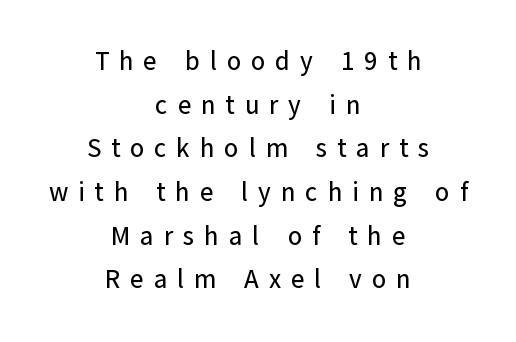
Q: Is the text italic (slanted)? A: No, it is upright.
Q: Is the text underlined? A: No.
Q: How is the paragraph aligned? A: Centered.
Q: Is the spacing between letters normal or unusually wide? A: Unusually wide.
Q: Is the spacing between lines tight, normal or loose? A: Normal.
